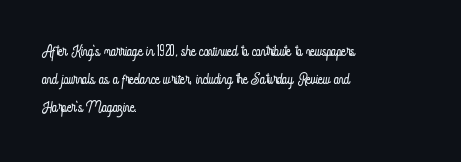
Q: Is the text bold? A: No.
Q: Is the text underlined? A: No.
Q: How is the paragraph aligned? A: Left-aligned.
Q: Is the spacing between letters normal or unusually wide? A: Normal.
Q: Is the spacing between lines tight, normal or loose? A: Normal.
